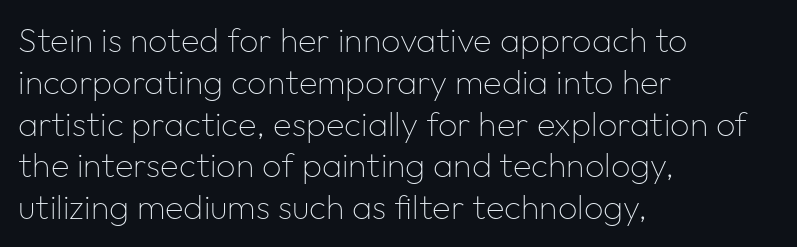
{"serif": "no", "italic": "no", "bold": "no", "weight": "thin", "width": "normal", "stroke_contrast": "low", "x_height": "medium", "monospaced": "no", "underline": "no", "align": "left", "line_spacing_ratio": 1.23, "letter_spacing": "normal", "letter_spacing_em": 0.0, "glyph_px": 34}
